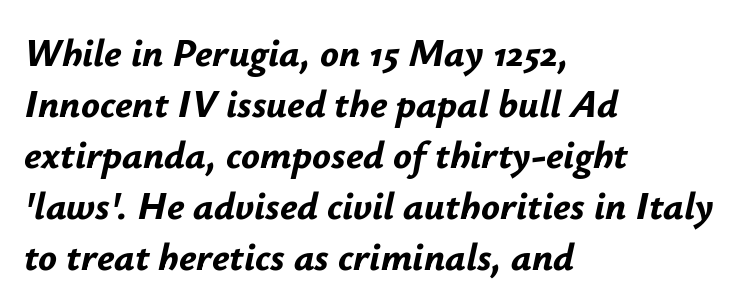
Q: Is the text bold? A: Yes.
Q: Is the text italic (slanted)? A: Yes, it leans right by about 12 degrees.
Q: Is the text underlined? A: No.
Q: How is the paragraph aligned? A: Left-aligned.
Q: Is the spacing between letters normal or unusually wide? A: Normal.
Q: Is the spacing between lines tight, normal or loose? A: Normal.
Q: Width (condensed, normal, or wide)? A: Normal.
Q: Stroke contrast? A: Low.
Q: x-height? A: Small.
Q: Monospaced? A: No.
